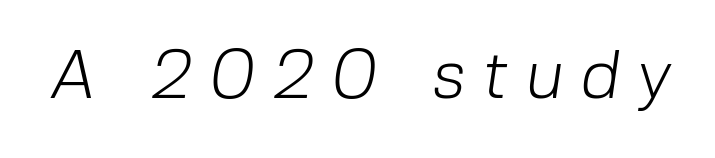
The image shows 69 px light sans-serif type; set unusually wide letter spacing (+0.24 em), not underlined; low stroke contrast and a medium x-height.
